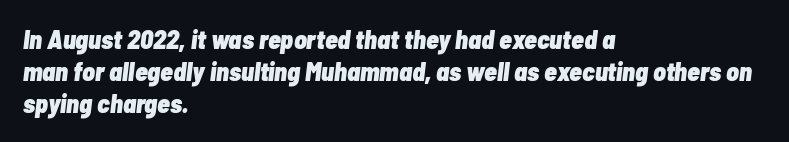
Italic: yes, the glyphs are oblique. A student would call this left alignment; a typographer would say flush left, rag right. What weight is shown? A full bold with thick strokes. The passage shown has conventional tracking throughout. Lines of text with bare space underneath.
